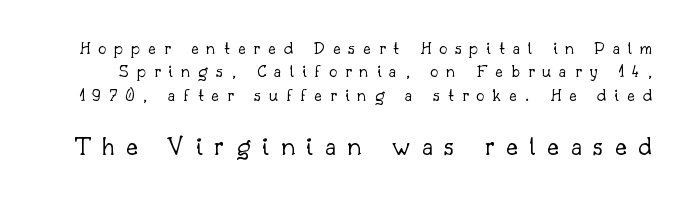
{"italic": "no", "bold": "no", "weight": "light", "width": "normal", "stroke_contrast": "low", "x_height": "small", "monospaced": "no", "underline": "no", "line_spacing_ratio": 1.23, "letter_spacing": "wide", "letter_spacing_em": 0.41, "larger_block": "second", "size_ratio": 1.47, "glyph_px": 28}
